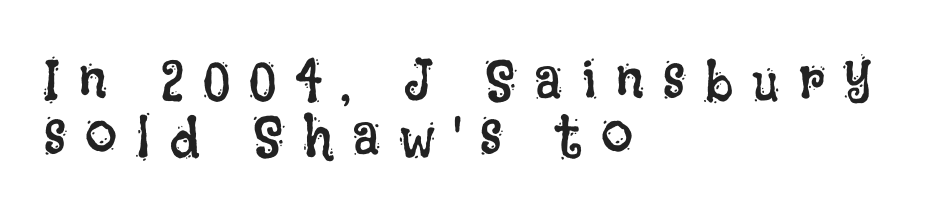
These lines huddle together more closely than default settings would place them. Typeset ragged right — the left edge is the straight one. Nope, not italic — everything's standing straight. Spacing verdict: proportional, widths tailored to each character. Weight: not bold — regular or lighter.
